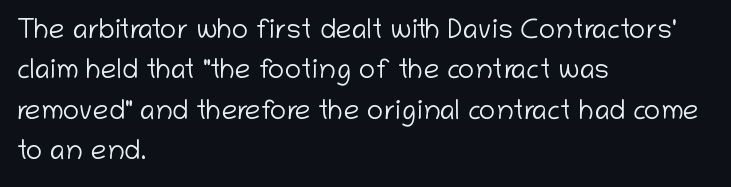
Style check: upright. Font category for this specimen: sans-serif. Regarding leading, the lines here are spaced in the standard way. Stroke thickness stays within the range of a standard reading face or lighter. The lines are quadded left.
